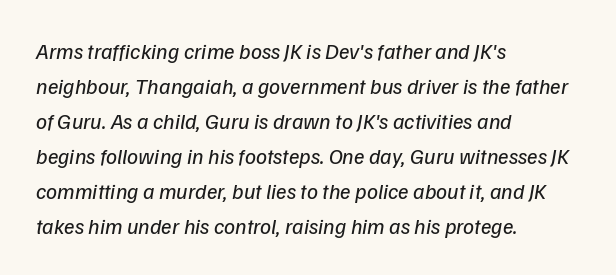
Q: Is the text bold? A: No.
Q: Is the text italic (slanted)? A: Yes, it leans right by about 9 degrees.
Q: Is the text underlined? A: No.
Q: How is the paragraph aligned? A: Left-aligned.
Q: Is the spacing between letters normal or unusually wide? A: Normal.
Q: Is the spacing between lines tight, normal or loose? A: Normal.
